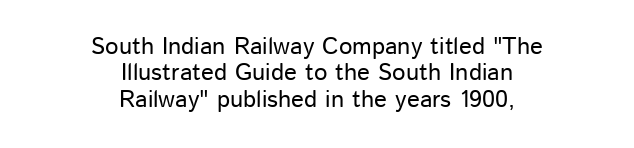
What stands out about the letter spacing? Nothing — it is the standard amount. Type without underlining. Reading down the column, the eye jumps only a short way to each next line. The rag falls on both sides of this text block equally. Style check: upright.
